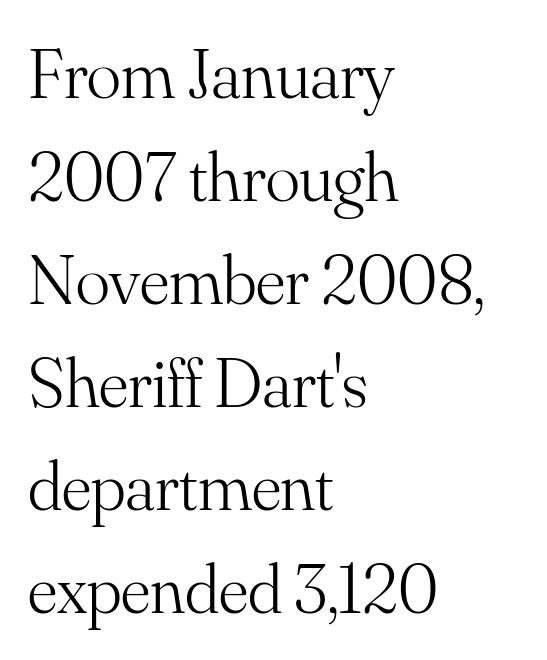
Q: Is the text bold? A: No.
Q: Is the text italic (slanted)? A: No, it is upright.
Q: Is the typeface a serif or a sans-serif typeface? A: Serif.
Q: Is the text underlined? A: No.
Q: How is the paragraph aligned? A: Left-aligned.
Q: Is the spacing between letters normal or unusually wide? A: Normal.
Q: Is the spacing between lines tight, normal or loose? A: Normal.
Q: Width (condensed, normal, or wide)? A: Normal.
Q: Stroke contrast? A: Medium.
Q: x-height? A: Small.
Q: Monospaced? A: No.
